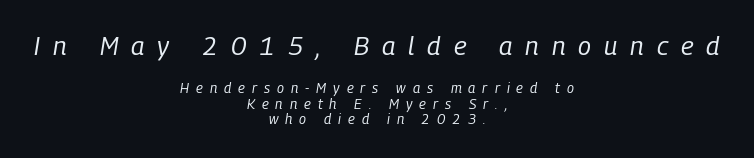
{"italic": "yes", "lean": "right", "slant_degrees": 9, "bold": "no", "underline": "no", "align": "center", "line_spacing": "tight", "line_spacing_ratio": 1.12, "letter_spacing": "wide", "letter_spacing_em": 0.5, "larger_block": "first", "size_ratio": 1.86, "glyph_px": 26}
